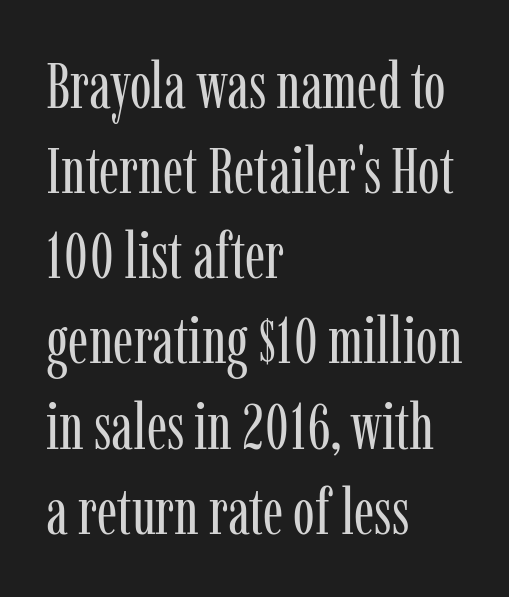
The image shows 65 px regular-weight, condensed serif type, upright; set left-aligned, normal line spacing (1.31x), normal letter spacing, not underlined; low stroke contrast and a medium x-height.
